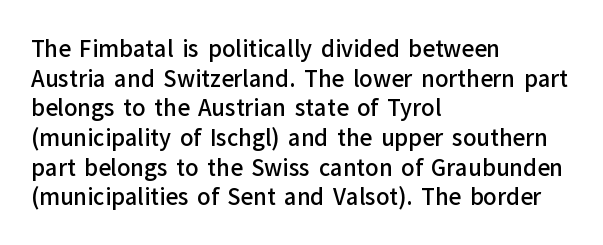
No word sits above an underline. Look at the stroke-to-counter ratio: somewhat heavy, a semibold. When letters stand straight like this, we call the style roman or upright. Observe the ordinary spacing: letters are neighbours, not strangers. The space between consecutive lines is moderate.
